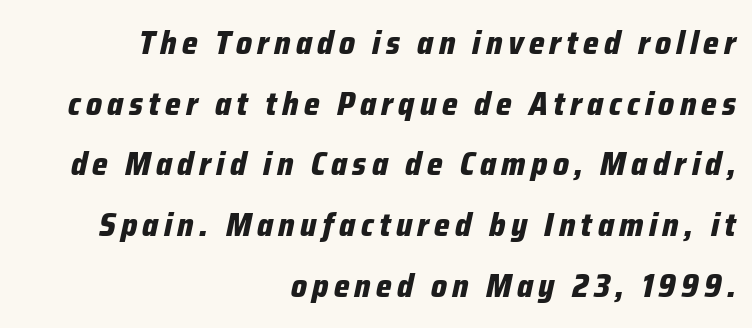
{"italic": "yes", "lean": "right", "slant_degrees": 12, "bold": "yes", "weight": "bold", "width": "condensed", "stroke_contrast": "low", "x_height": "medium", "monospaced": "no", "underline": "no", "align": "right", "line_spacing_ratio": 1.84, "glyph_px": 33}
